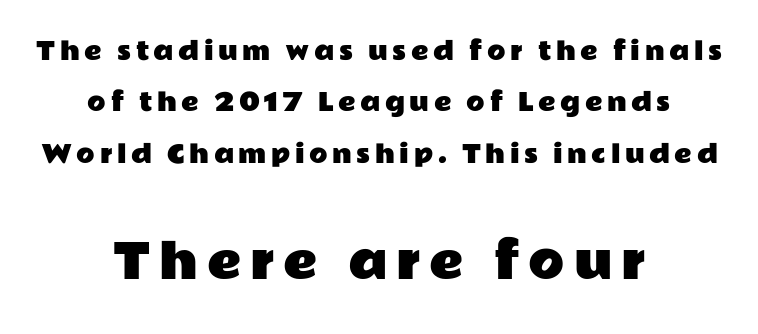
{"serif": "no", "italic": "no", "width": "wide", "stroke_contrast": "low", "x_height": "medium", "monospaced": "no", "underline": "no", "align": "center", "line_spacing": "loose", "line_spacing_ratio": 2.14, "larger_block": "second", "size_ratio": 1.96, "glyph_px": 47}
